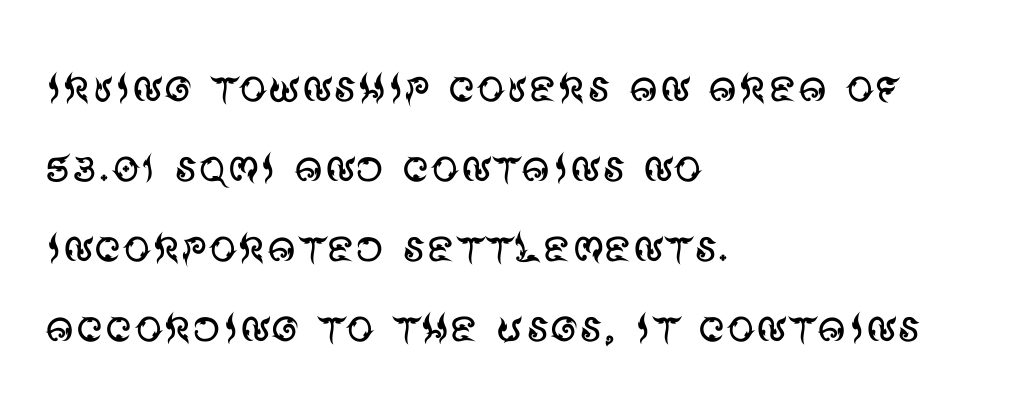
Q: Is the text bold? A: No.
Q: Is the text italic (slanted)? A: No, it is upright.
Q: Is the typeface a serif or a sans-serif typeface? A: Sans-serif.
Q: Is the text underlined? A: No.
Q: How is the paragraph aligned? A: Left-aligned.
Q: Is the spacing between letters normal or unusually wide? A: Normal.
Q: Is the spacing between lines tight, normal or loose? A: Normal.
Q: Width (condensed, normal, or wide)? A: Normal.
Q: Stroke contrast? A: Medium.
Q: x-height? A: Large.
Q: Monospaced? A: No.
